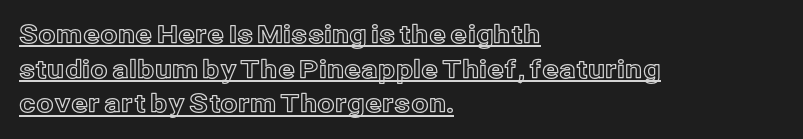
{"italic": "no", "underline": "yes", "align": "left", "line_spacing": "normal", "line_spacing_ratio": 1.39, "letter_spacing": "normal", "letter_spacing_em": 0.0, "glyph_px": 25}
